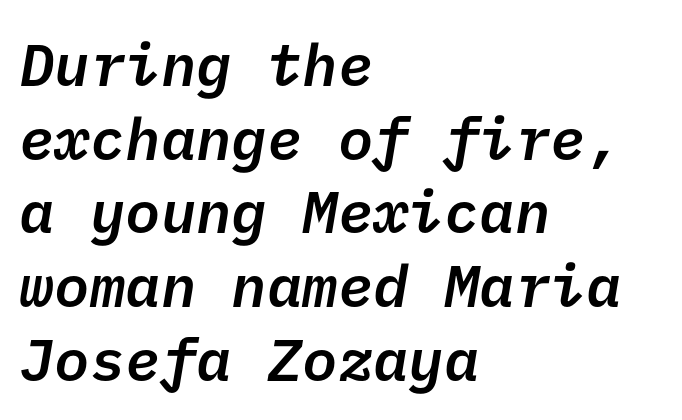
{"serif": "no", "bold": "semi", "weight": "semibold", "width": "normal", "stroke_contrast": "low", "x_height": "medium", "underline": "no", "align": "left", "line_spacing": "normal", "line_spacing_ratio": 1.25, "letter_spacing": "normal", "letter_spacing_em": 0.0, "glyph_px": 59}
